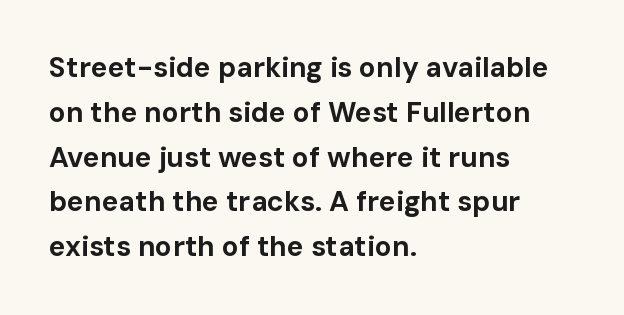
Rule under the text: the space is simply empty. Spacing verdict: proportional, widths tailored to each character. Posture: upright roman. Students, note that the glyphs here touch the page at normal intervals. Notice how the passage keeps a crisp vertical edge on the left only. Observe the absence of serifs on each vertical stroke in this sample.
